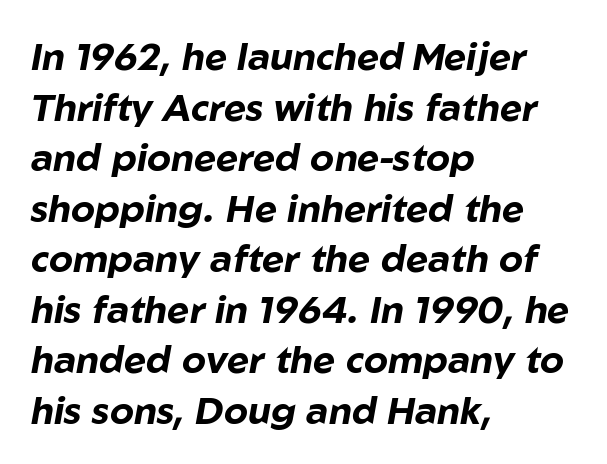
{"italic": "yes", "lean": "right", "slant_degrees": 10, "bold": "yes", "weight": "bold", "width": "normal", "stroke_contrast": "low", "x_height": "medium", "monospaced": "no", "underline": "no", "align": "left", "line_spacing": "normal", "line_spacing_ratio": 1.33, "letter_spacing": "normal", "letter_spacing_em": 0.0, "glyph_px": 38}
